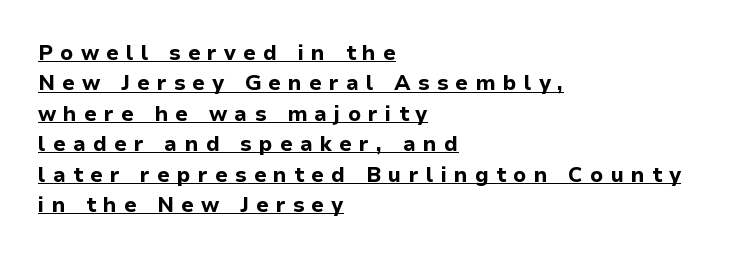
The image shows 21 px bold type, upright; set left-aligned, normal line spacing (1.45x), unusually wide letter spacing (+0.34 em), underlined.
